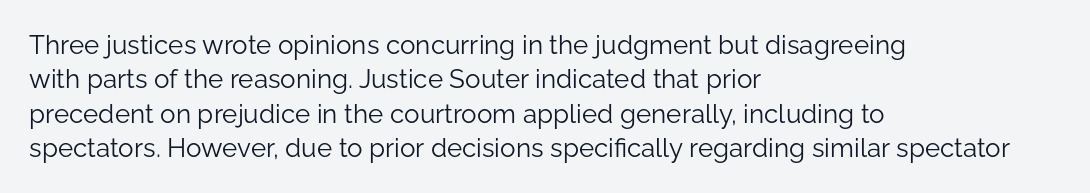
{"italic": "no", "bold": "no", "underline": "no", "align": "left", "line_spacing": "normal", "line_spacing_ratio": 1.32, "letter_spacing": "normal", "letter_spacing_em": 0.0, "glyph_px": 26}
